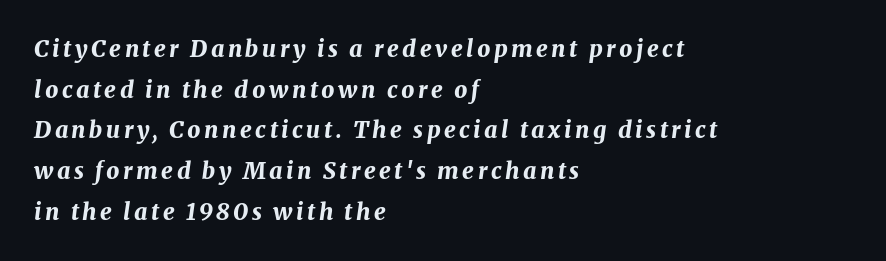
The image shows 23 px bold type, italic (leaning right); set left-aligned, line spacing 1.77x, not underlined.
